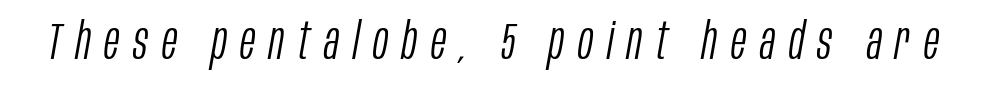
The glyphs are unaccompanied by any horizontal stroke below them. You can tell it's italic because the verticals aren't actually vertical. Loose tracking; the words dissolve into strings of separated letters. The letters advance in unequal steps, a hallmark of proportional type. Stroke mass is kept to a normal reading level or below.
